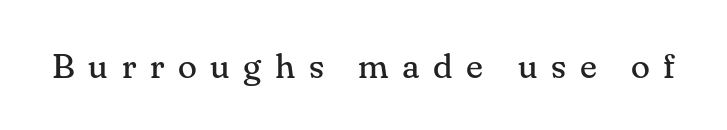
Q: Is the text bold? A: No.
Q: Is the text italic (slanted)? A: No, it is upright.
Q: Is the typeface a serif or a sans-serif typeface? A: Serif.
Q: Is the text underlined? A: No.
Q: Is the spacing between letters normal or unusually wide? A: Unusually wide.
Q: Width (condensed, normal, or wide)? A: Normal.
Q: Stroke contrast? A: Medium.
Q: x-height? A: Small.
Q: Monospaced? A: No.
